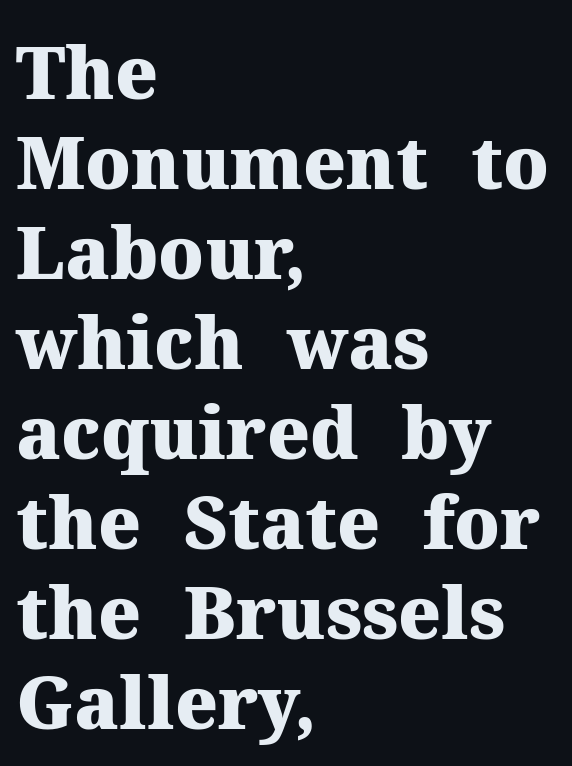
{"serif": "yes", "italic": "no", "bold": "yes", "weight": "heavy", "width": "normal", "stroke_contrast": "medium", "x_height": "medium", "monospaced": "no", "underline": "no", "align": "left", "line_spacing": "normal", "line_spacing_ratio": 1.25, "letter_spacing": "normal", "letter_spacing_em": 0.0, "glyph_px": 72}
